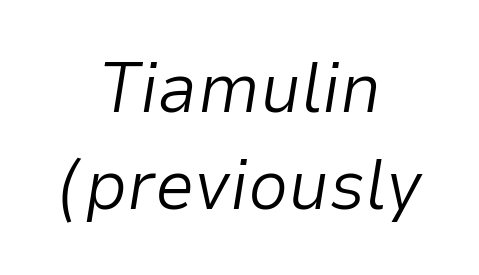
Q: Is the text bold? A: No.
Q: Is the text italic (slanted)? A: Yes, it leans right by about 9 degrees.
Q: Is the text underlined? A: No.
Q: How is the paragraph aligned? A: Centered.
Q: Is the spacing between letters normal or unusually wide? A: Normal.
Q: Is the spacing between lines tight, normal or loose? A: Normal.
Q: Width (condensed, normal, or wide)? A: Normal.
Q: Stroke contrast? A: Low.
Q: x-height? A: Medium.
Q: Monospaced? A: No.
